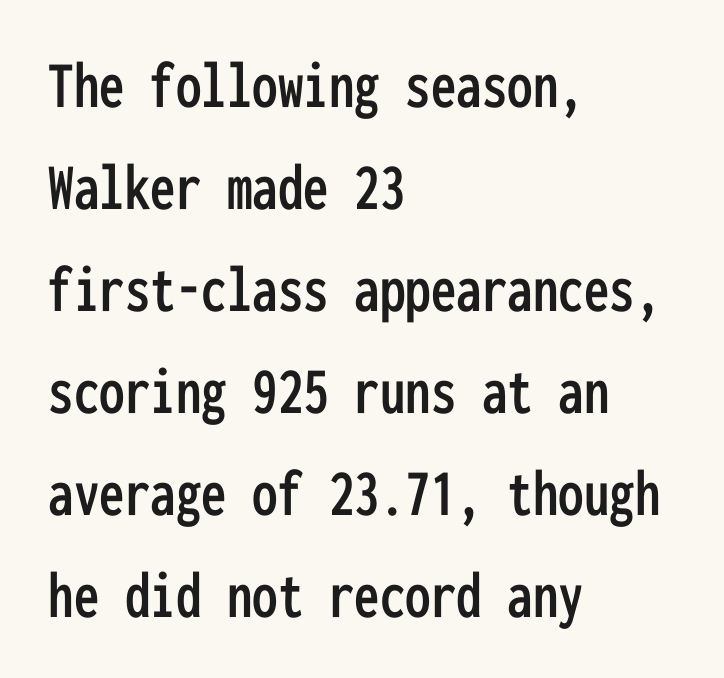
{"serif": "no", "italic": "no", "width": "condensed", "stroke_contrast": "low", "x_height": "medium", "monospaced": "yes", "underline": "no", "align": "left", "line_spacing": "normal", "line_spacing_ratio": 1.5, "letter_spacing": "normal", "letter_spacing_em": 0.0, "glyph_px": 68}
